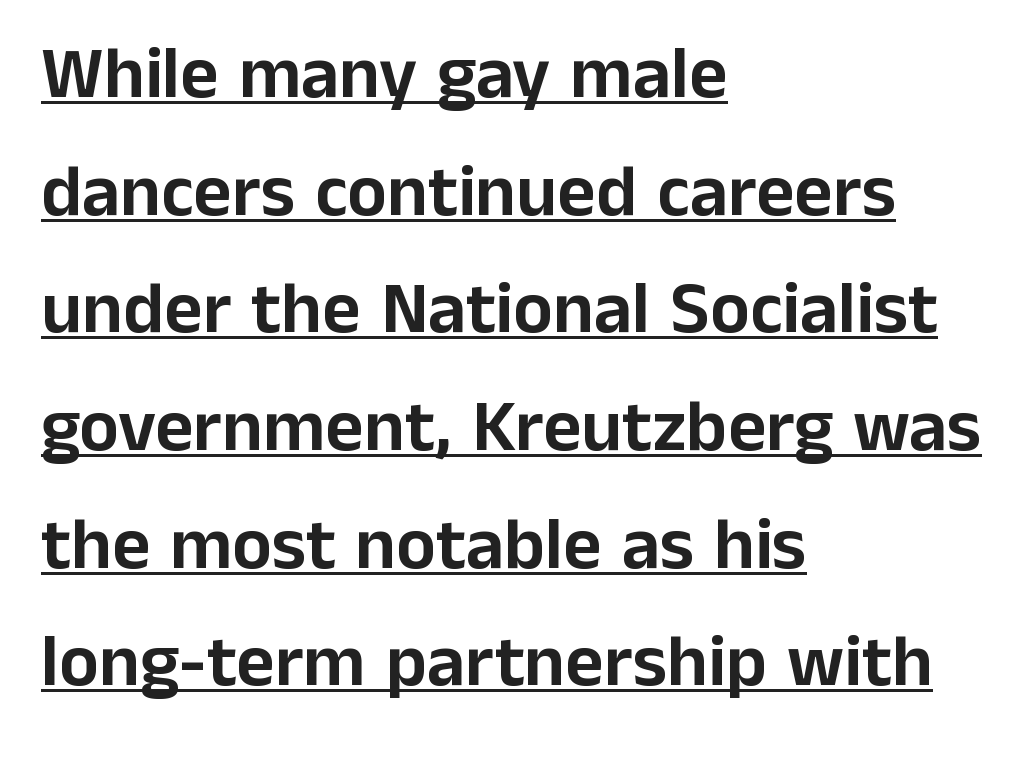
Q: Is the text italic (slanted)? A: No, it is upright.
Q: Is the typeface a serif or a sans-serif typeface? A: Sans-serif.
Q: Is the text underlined? A: Yes.
Q: How is the paragraph aligned? A: Left-aligned.
Q: Is the spacing between letters normal or unusually wide? A: Normal.
Q: Is the spacing between lines tight, normal or loose? A: Normal.
Q: Width (condensed, normal, or wide)? A: Normal.
Q: Stroke contrast? A: Low.
Q: x-height? A: Medium.
Q: Monospaced? A: No.
